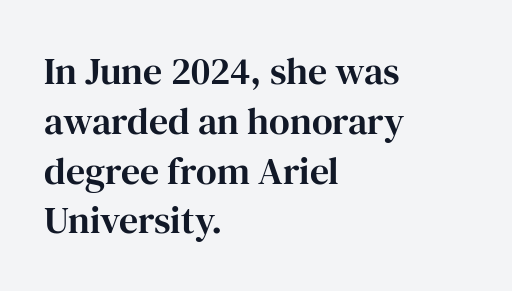
Q: Is the text italic (slanted)? A: No, it is upright.
Q: Is the typeface a serif or a sans-serif typeface? A: Serif.
Q: Is the text underlined? A: No.
Q: How is the paragraph aligned? A: Left-aligned.
Q: Is the spacing between letters normal or unusually wide? A: Normal.
Q: Is the spacing between lines tight, normal or loose? A: Normal.
Q: Width (condensed, normal, or wide)? A: Normal.
Q: Stroke contrast? A: High.
Q: x-height? A: Medium.
Q: Monospaced? A: No.
